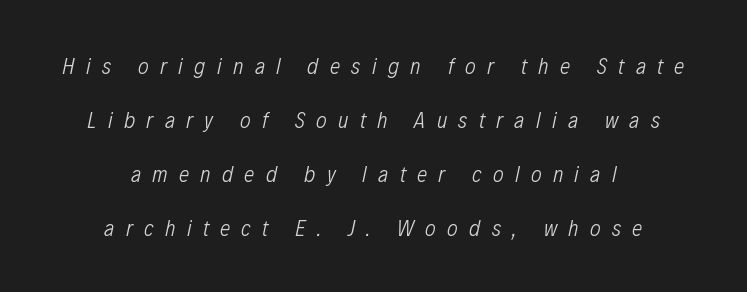
Short note: letters widely spaced. Centered paragraph, ragged on both sides. The typography opts for an oblique posture over an upright one. Check under the words: just untouched page. Is the stroke heavy? The answer is a plain regular-or-lighter. You could fit nearly another row in the gap between these rows.
